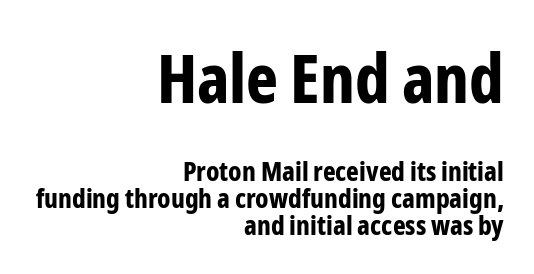
Q: Is the text bold? A: Yes.
Q: Is the text italic (slanted)? A: No, it is upright.
Q: Is the typeface a serif or a sans-serif typeface? A: Sans-serif.
Q: Is the text underlined? A: No.
Q: How is the paragraph aligned? A: Right-aligned.
Q: Is the spacing between letters normal or unusually wide? A: Normal.
Q: Is the spacing between lines tight, normal or loose? A: Tight.
Q: Which block of text is set in a larger size, the first (top) or the second (bottom)? A: The first (top) one.
Q: Width (condensed, normal, or wide)? A: Condensed.
Q: Stroke contrast? A: Low.
Q: x-height? A: Medium.
Q: Monospaced? A: No.
